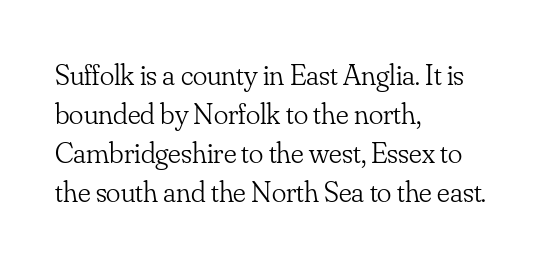
The image shows 30 px light serif type, upright; set left-aligned, normal line spacing (1.3x), normal letter spacing, not underlined; low stroke contrast and a small x-height.
